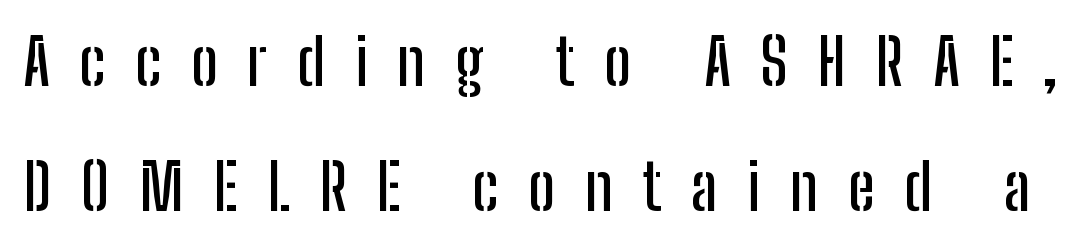
The glyphs are unaccompanied by any horizontal stroke below them. There is plenty of visible air inserted between adjacent glyphs. Varying glyph widths throughout — classic text-font behaviour. Widely set lines give the paragraph a tall, airy silhouette. Designer's note — italics off, roman on. Regarding serifs, this sample does without them.
